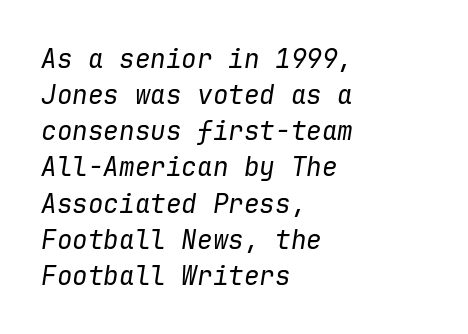
The image shows 26 px text type, italic (leaning right); set left-aligned, normal line spacing (1.39x), normal letter spacing, not underlined.
